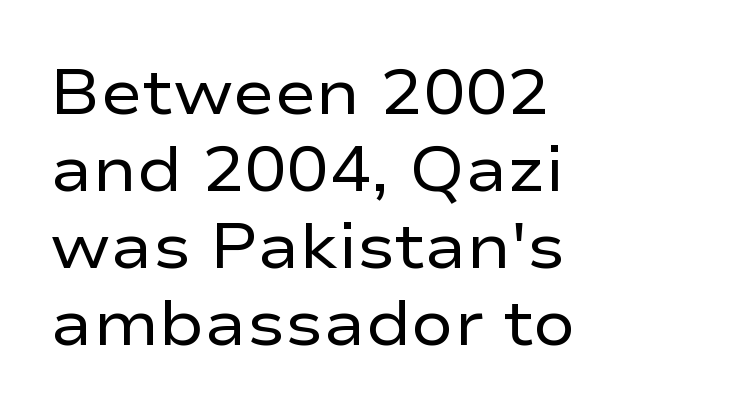
The typeface chosen for these lines omits serifs. The foot of each line stays bare and open. This is not heavy type; no bold has been used. Typeset ragged right — the left edge is the straight one. The face used here is rendered with its standard letterfit.
